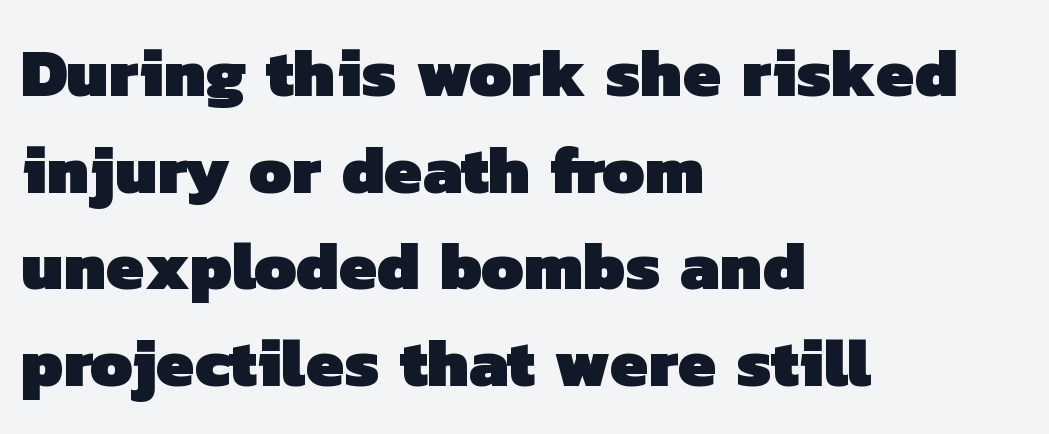
Q: Is the text bold? A: Yes.
Q: Is the typeface a serif or a sans-serif typeface? A: Sans-serif.
Q: Is the text underlined? A: No.
Q: How is the paragraph aligned? A: Left-aligned.
Q: Is the spacing between letters normal or unusually wide? A: Normal.
Q: Is the spacing between lines tight, normal or loose? A: Normal.
Q: Width (condensed, normal, or wide)? A: Normal.
Q: Stroke contrast? A: Low.
Q: x-height? A: Medium.
Q: Monospaced? A: No.
